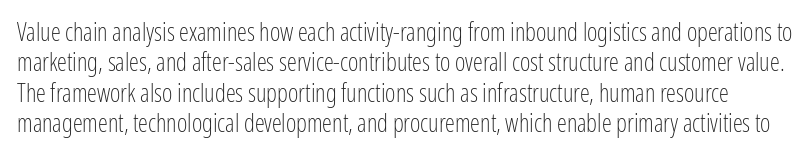
Q: Is the text bold? A: No.
Q: Is the text italic (slanted)? A: No, it is upright.
Q: Is the text underlined? A: No.
Q: Is the spacing between letters normal or unusually wide? A: Normal.
